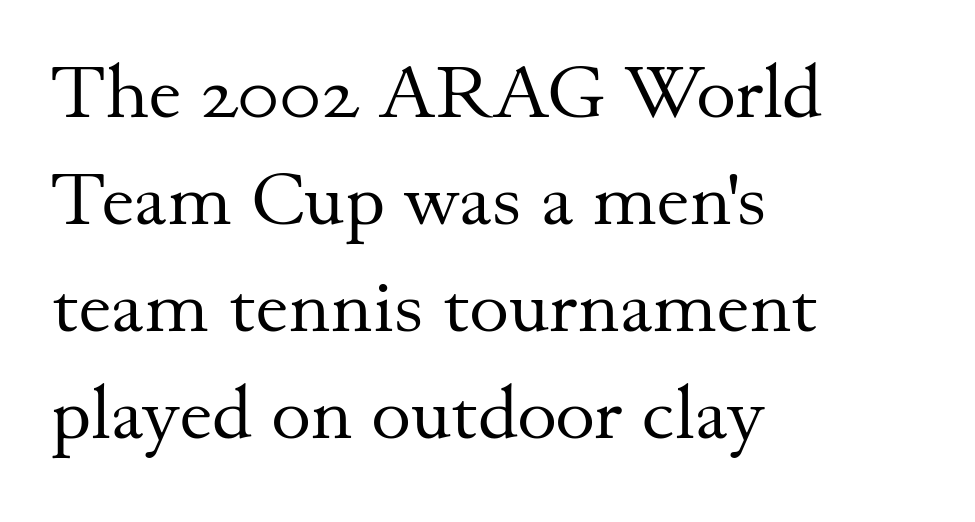
The letters stand upright; this is a roman face. Observe the serifs anchoring each vertical stroke in this sample. No chunkiness to these letters — they're not bold. This sample has the flowing, uneven cadence of proportional lettering.
